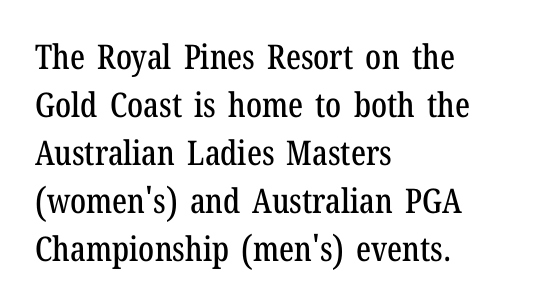
The image shows 34 px condensed serif type, upright; set left-aligned, normal line spacing (1.41x), normal letter spacing, not underlined; low stroke contrast and a medium x-height.
